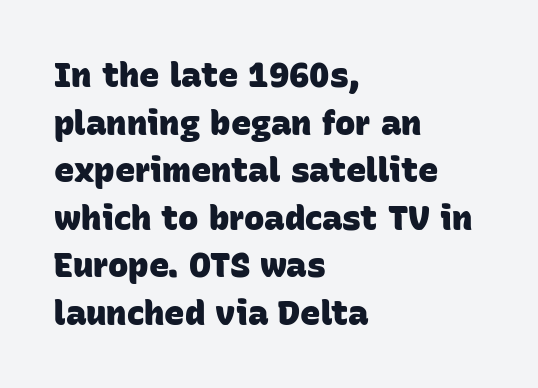
Has an underline been added? It has not. Casual observation: everything's shoved over to the left. These lines keep a tight, regular rhythm from letter to letter. You can tell from the bare stems that sans-serif type was used. This sample has the flowing, uneven cadence of proportional lettering. This is heavy type, rendered in bold.
